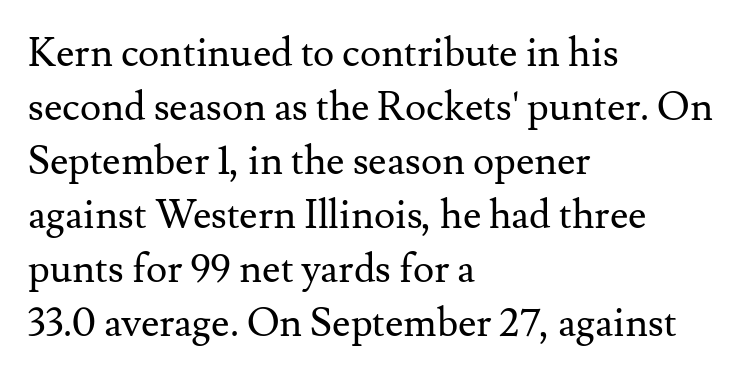
Stems and bowls with no extra thickness — not bold. These lines are rendered in a variable-pitch font. Typographically, this falls in the serif category. Decoration check: the copy has no underline. These lines sit exactly where default settings would place them. Which margin do the lines hug? The left one — the right edge is uneven.
